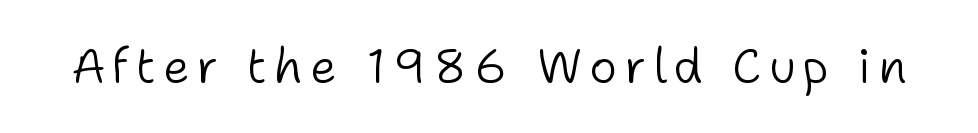
The image shows 48 px light sans-serif type, upright; set not underlined; low stroke contrast and a medium x-height.
